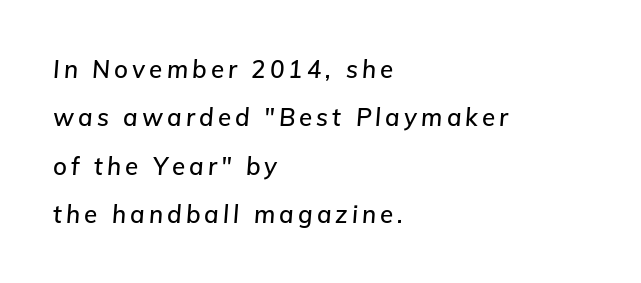
The image shows 24 px text type, italic (leaning right); set left-aligned, loose line spacing (2.02x), not underlined.
